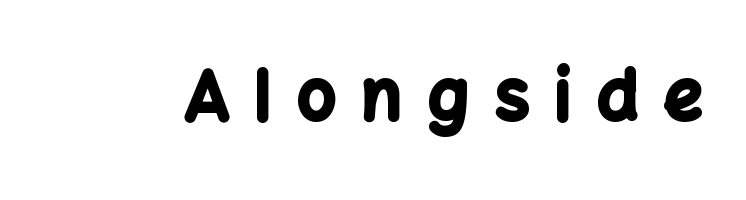
A bare baseline throughout the passage. What weight is shown? A full bold with thick strokes. Vertical strokes here are truly vertical. Serif or sans? Sans — the stroke terminals are bare. The tracking jumps out immediately: characters are airy and widely separated. Looks like regular typesetting: each glyph gets only the width it needs.
